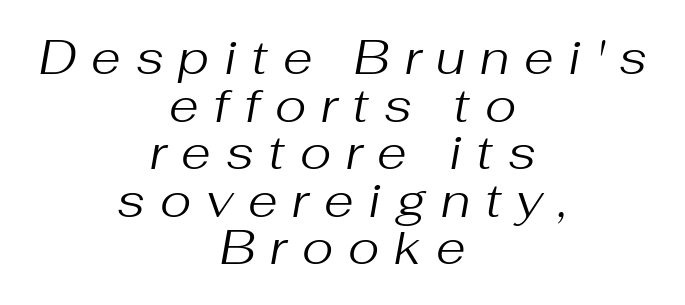
{"italic": "yes", "lean": "right", "slant_degrees": 10, "bold": "no", "weight": "regular", "width": "normal", "stroke_contrast": "medium", "x_height": "medium", "monospaced": "no", "underline": "no", "align": "center", "line_spacing": "tight", "line_spacing_ratio": 0.99, "letter_spacing": "wide", "letter_spacing_em": 0.31, "glyph_px": 48}
